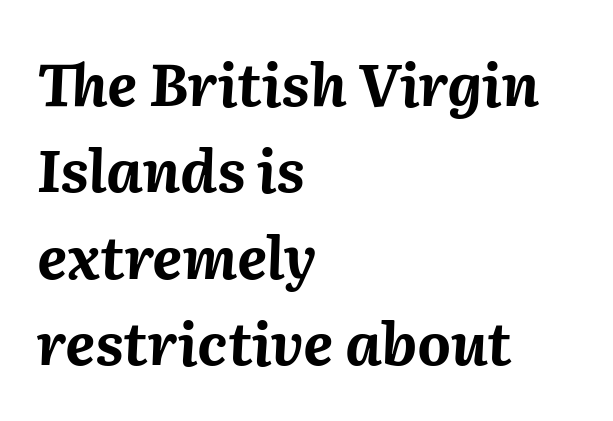
The passage shown is emphatically bold. Horizontal alignment here is leftward, the default for most running prose. How would I describe the line gaps? Plain and ordinary. Letters rest on an invisible, unmarked baseline.
